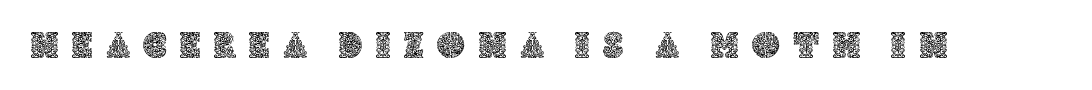
Q: Is the text italic (slanted)? A: No, it is upright.
Q: Is the text underlined? A: No.
Q: Is the spacing between letters normal or unusually wide? A: Unusually wide.
Q: Width (condensed, normal, or wide)? A: Normal.
Q: x-height? A: Large.
Q: Monospaced? A: No.
